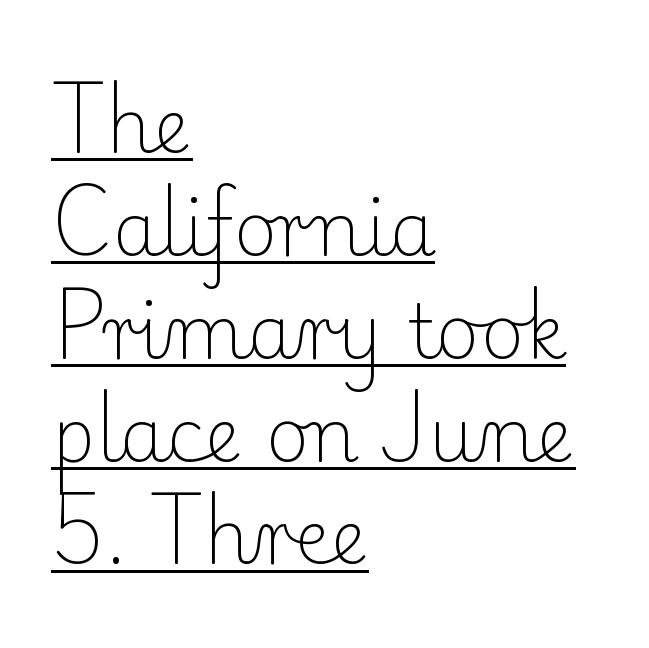
The image shows 74 px light serif type, upright; set left-aligned, normal line spacing (1.39x), normal letter spacing, underlined; low stroke contrast and a small x-height.
